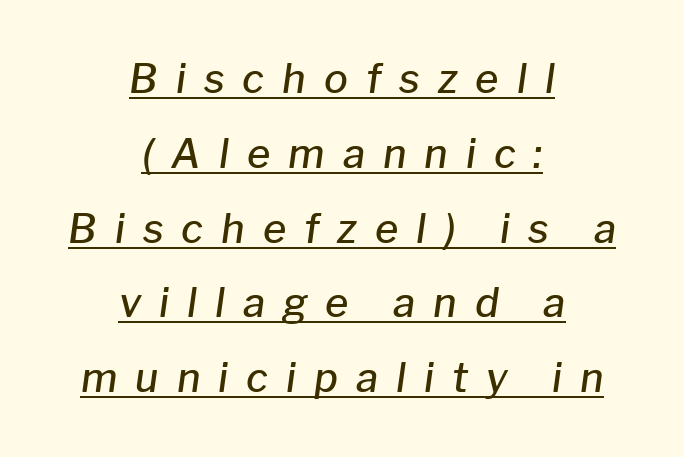
Q: Is the text bold? A: Semi-bold.
Q: Is the text italic (slanted)? A: Yes, it leans right by about 8 degrees.
Q: Is the text underlined? A: Yes.
Q: How is the paragraph aligned? A: Centered.
Q: Is the spacing between letters normal or unusually wide? A: Unusually wide.
Q: Width (condensed, normal, or wide)? A: Normal.
Q: Stroke contrast? A: Low.
Q: x-height? A: Medium.
Q: Monospaced? A: No.
